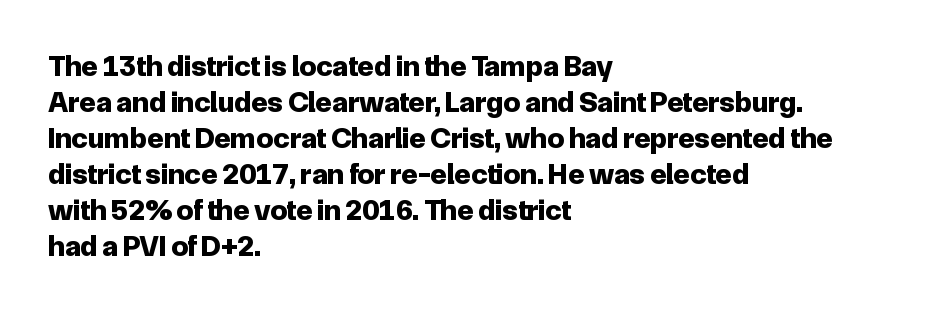
The specimen reads as upright at a glance. The lines in this sample share a left origin and differ only in where they stop. The glyphs in this specimen are sans serif. Is this a fixed-width face? No — the glyphs have proportional, varying widths. Each row of text sits above clean, open space. The rendering keeps characters at their native spacing.
